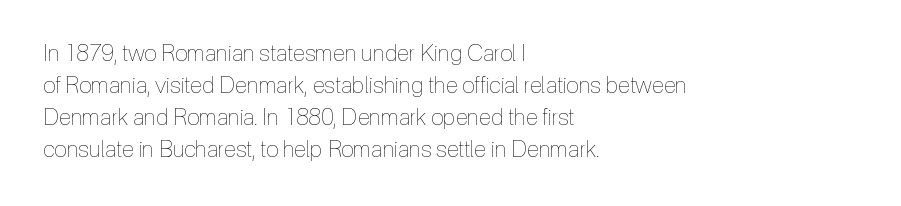
{"italic": "no", "bold": "no", "underline": "no", "align": "left", "line_spacing": "normal", "line_spacing_ratio": 1.39, "letter_spacing": "normal", "letter_spacing_em": 0.0, "glyph_px": 23}
